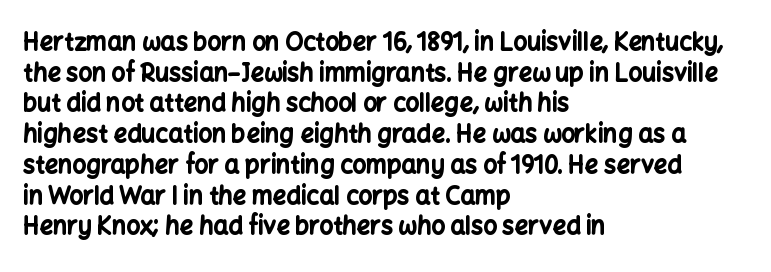
Q: Is the text bold? A: Yes.
Q: Is the text italic (slanted)? A: No, it is upright.
Q: Is the text underlined? A: No.
Q: How is the paragraph aligned? A: Left-aligned.
Q: Is the spacing between letters normal or unusually wide? A: Normal.
Q: Is the spacing between lines tight, normal or loose? A: Normal.
